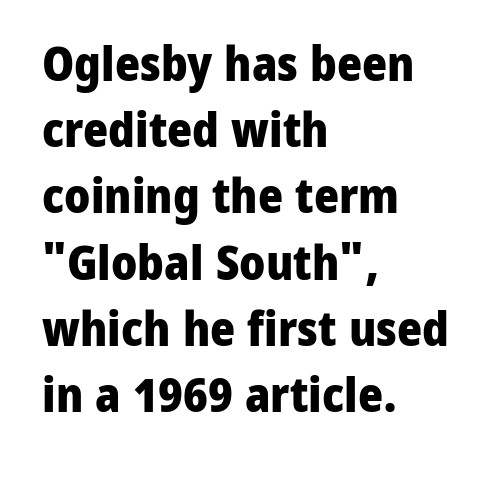
Ordinary non-slanted type is in use. The setting favours the left margin, as ordinary paragraphs usually do. Notice how thick the strokes are: this is what a full bold looks like. What stands out about the letter spacing? Nothing — it is the standard amount. The gap between lines stays unmarked. In terms of leading, this rendering sits right in the middle.
